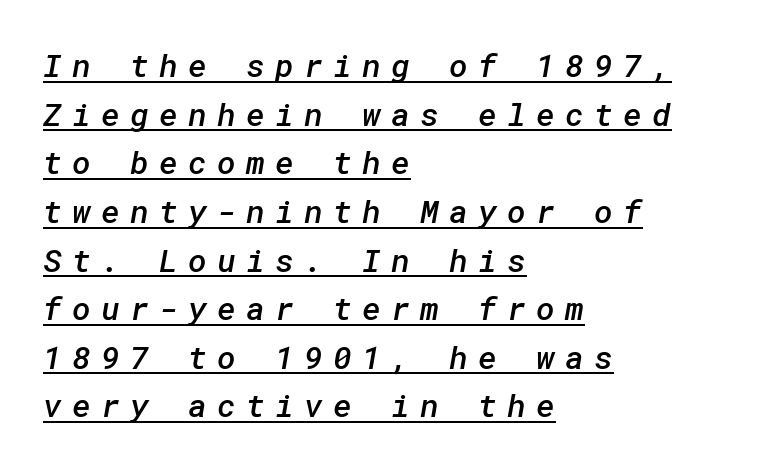
You could only call the tracking loose — the letters float apart. This is sans-serif lettering, the kind often seen on screens and signage. Typeset ragged right — the left edge is the straight one. A typesetter would call this leading conventional body-copy spacing.
